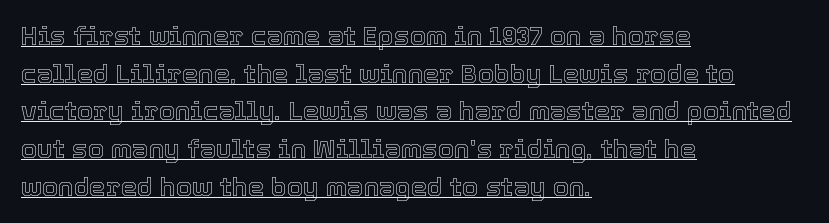
{"italic": "no", "underline": "yes", "align": "left", "line_spacing": "normal", "line_spacing_ratio": 1.45, "letter_spacing": "normal", "letter_spacing_em": 0.0, "glyph_px": 26}
